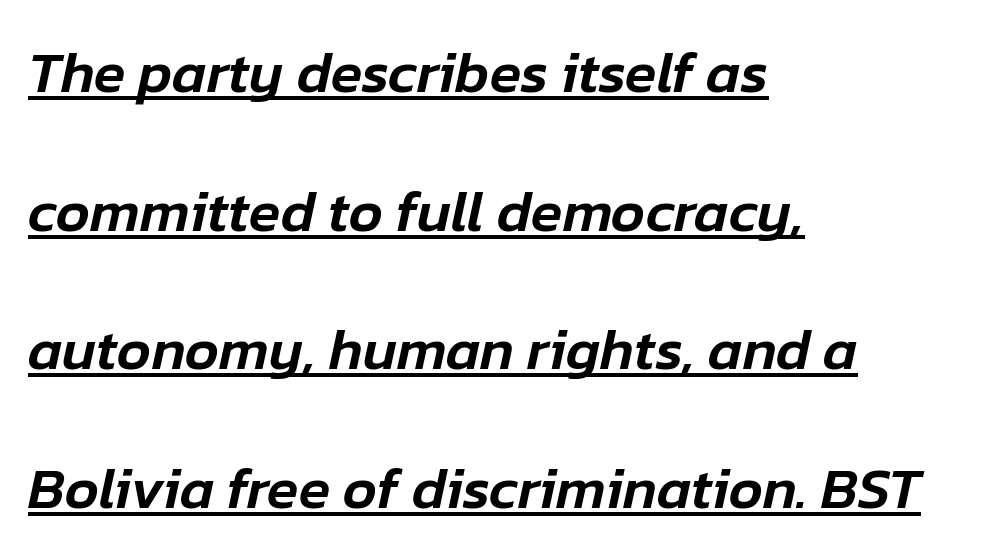
{"italic": "yes", "lean": "right", "slant_degrees": 12, "width": "normal", "stroke_contrast": "low", "x_height": "medium", "monospaced": "no", "underline": "yes", "align": "left", "line_spacing": "loose", "line_spacing_ratio": 2.39, "letter_spacing": "normal", "letter_spacing_em": 0.0, "glyph_px": 58}
